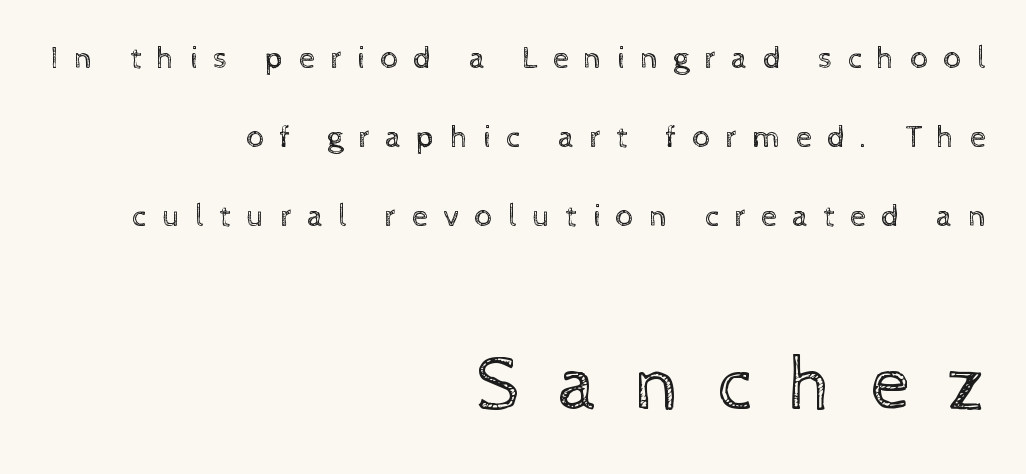
{"italic": "no", "bold": "no", "weight": "regular", "width": "normal", "x_height": "medium", "monospaced": "no", "underline": "no", "align": "right", "line_spacing": "loose", "line_spacing_ratio": 2.47, "letter_spacing": "wide", "letter_spacing_em": 0.47, "larger_block": "second", "size_ratio": 2.47, "glyph_px": 79}
